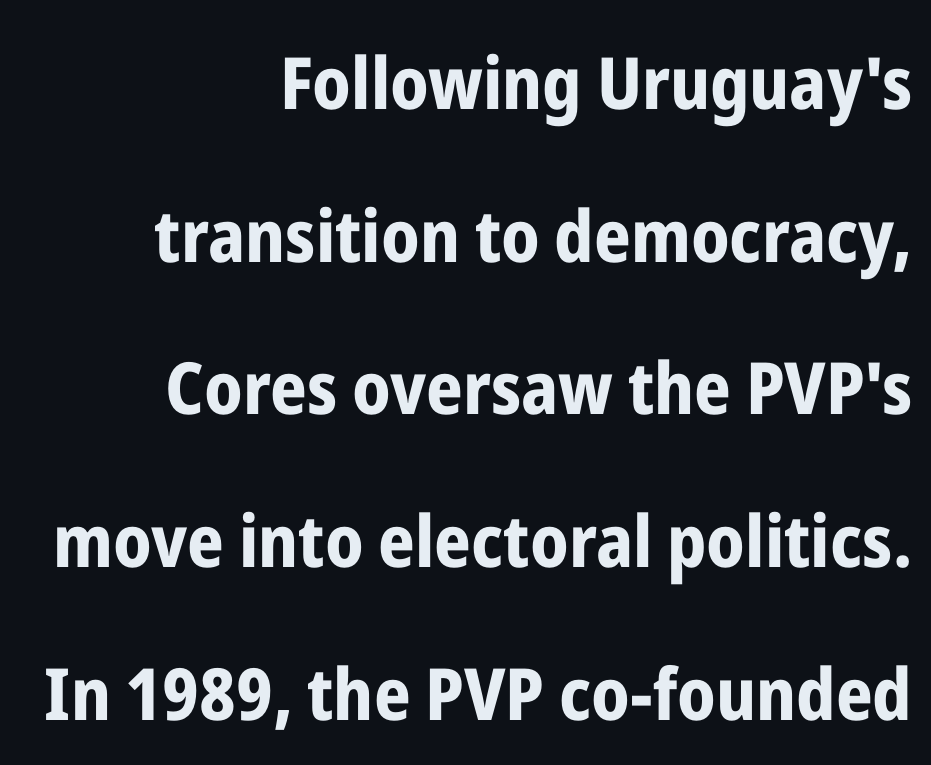
The image shows 72 px bold, condensed sans-serif type, upright; set right-aligned, loose line spacing (2.12x), normal letter spacing, not underlined; low stroke contrast and a medium x-height.
